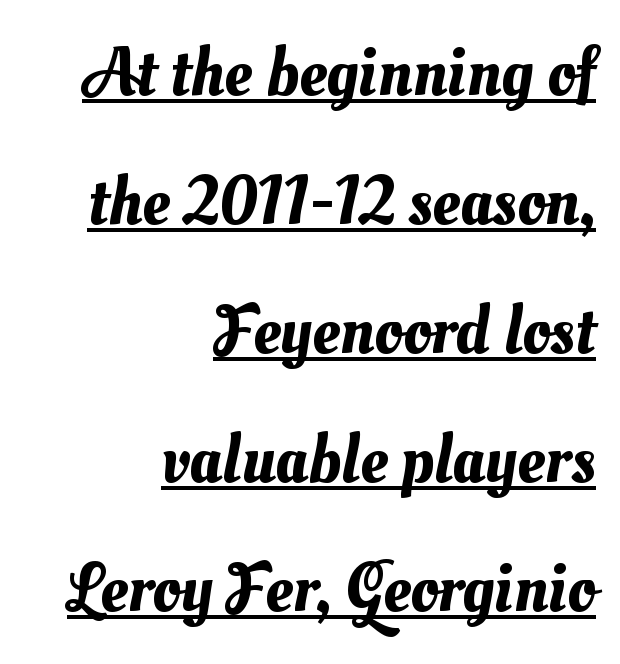
The image shows 69 px text type; set right-aligned, line spacing 1.87x, normal letter spacing, underlined; medium stroke contrast and a small x-height.
